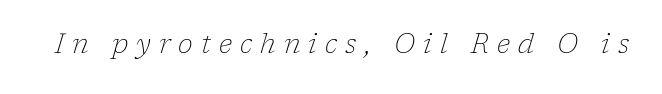
Weight: in the light-to-regular range. You could only call the tracking loose — the letters float apart. The text carries the slant typical of an italic or oblique font. Just letters on the line, the space beneath them empty.
